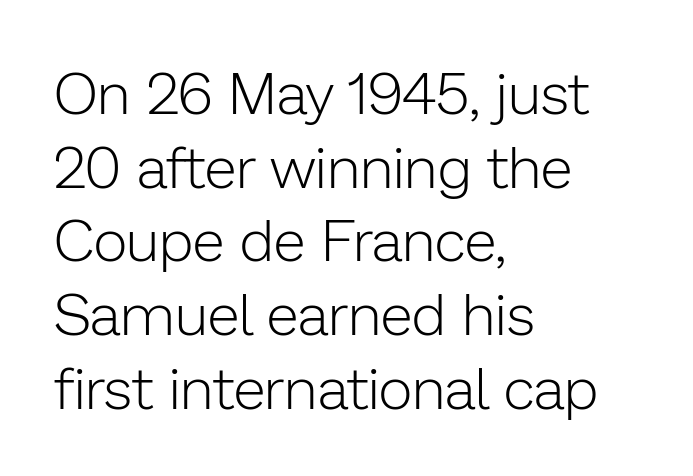
The image shows 59 px light sans-serif type, upright; set left-aligned, normal line spacing (1.25x), normal letter spacing, not underlined; low stroke contrast and a medium x-height.
